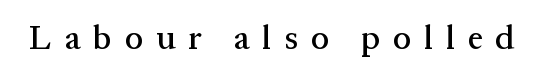
Rule under the text: the space is simply empty. These lines are rendered in a variable-pitch font. Letter spacing: wide. Little horizontal feet cap the strokes, marking this as serif type. Quick note: not italic, upright.
